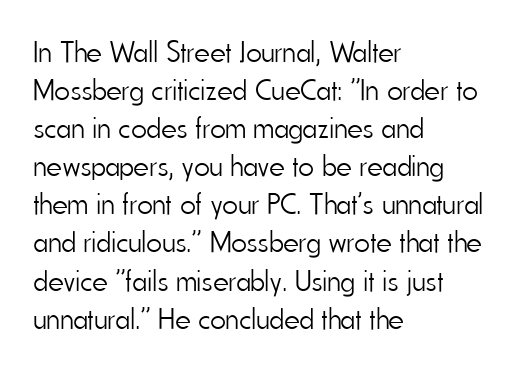
The image shows 30 px light, condensed sans-serif type, upright; set left-aligned, normal line spacing (1.27x), normal letter spacing, not underlined; low stroke contrast and a small x-height.
